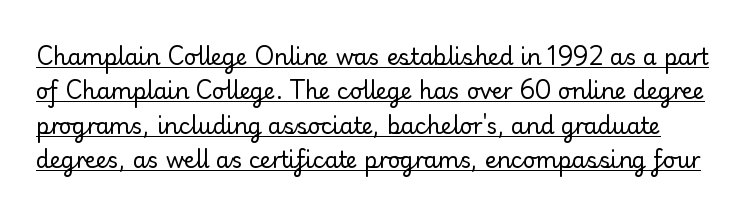
The passage shown stacks its lines at a standard gap. A rule runs beneath these lines of type. The strokes are not fattened; the text isn't bold. A typesetter would mark this as roman, not italic. The gaps between neighbouring characters are ordinary and unremarkable.
